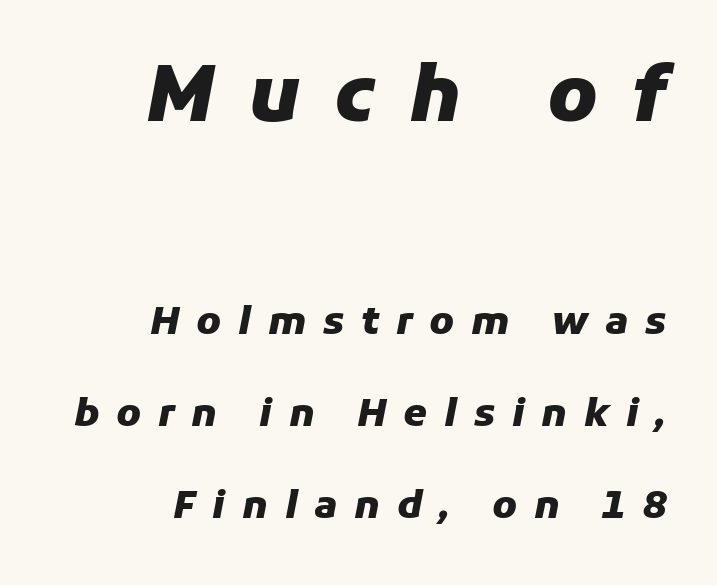
The image shows 77 px heavy type, italic (leaning right); set right-aligned, loose line spacing (2.42x), unusually wide letter spacing (+0.44 em), not underlined; the first (top) block is 2.03x larger; low stroke contrast and a medium x-height.
